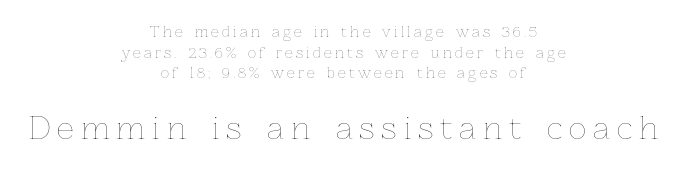
The image shows 30 px thin type, upright; set centered, normal line spacing (1.47x), unusually wide letter spacing (+0.23 em), not underlined; the second (bottom) block is 2.14x larger; low stroke contrast and a medium x-height.
